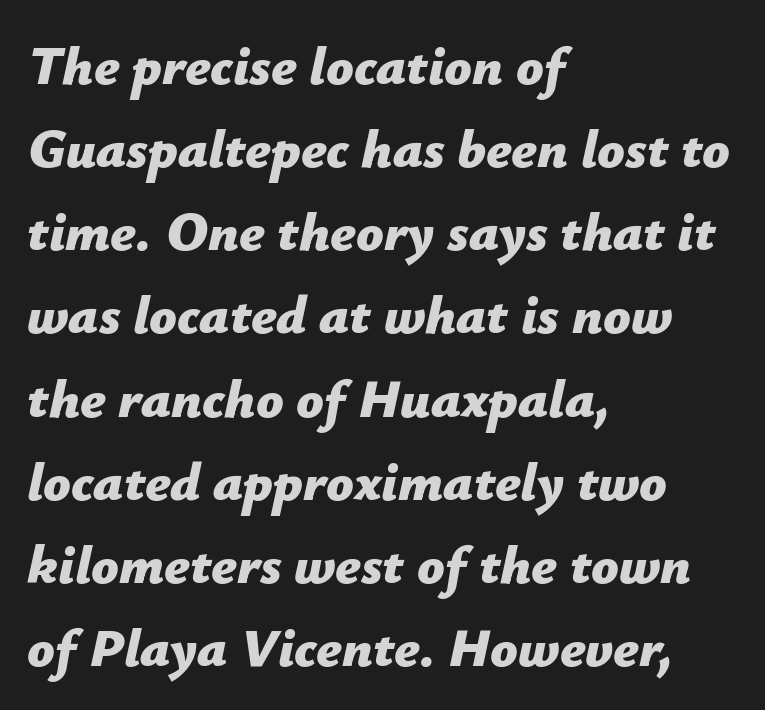
{"italic": "yes", "lean": "right", "slant_degrees": 12, "bold": "yes", "weight": "bold", "width": "normal", "stroke_contrast": "low", "x_height": "medium", "monospaced": "no", "underline": "no", "align": "left", "line_spacing": "normal", "line_spacing_ratio": 1.54, "letter_spacing": "normal", "letter_spacing_em": 0.0, "glyph_px": 54}
